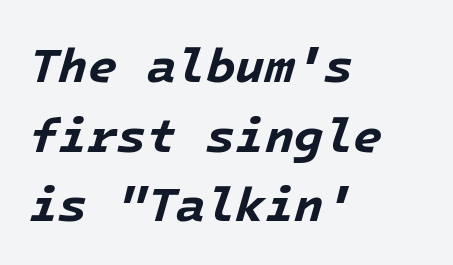
Characters are canted at an angle relative to the baseline's perpendicular. Whoever set this chose a conventional vertical rhythm. Caption: bold face, heavy strokes. Short note: letters normally spaced. The area under the type is left untouched. Short and long lines alike share a common starting point at left.
